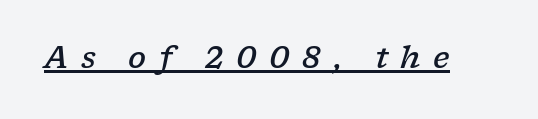
{"serif": "yes", "italic": "yes", "lean": "right", "slant_degrees": 17, "bold": "semi", "weight": "semibold", "width": "wide", "stroke_contrast": "low", "x_height": "medium", "monospaced": "no", "underline": "yes", "letter_spacing": "wide", "letter_spacing_em": 0.41, "glyph_px": 30}
